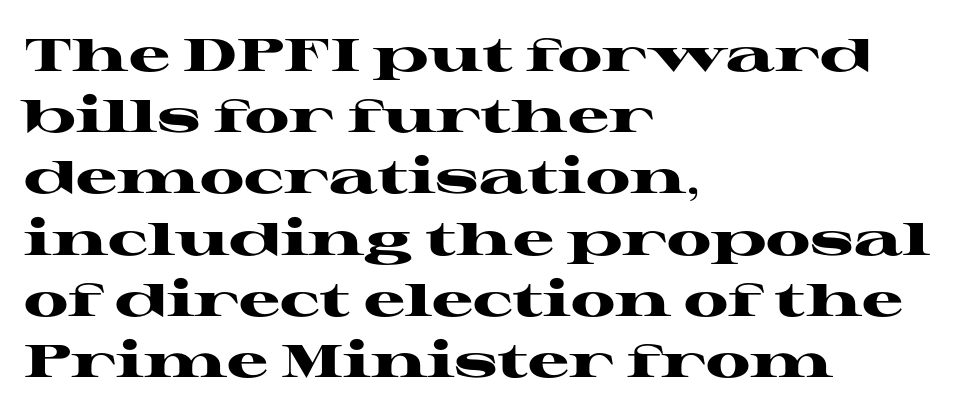
Does the leading feel generous? No, just average. Teacher's note: observe the even left margin — that is flush-left alignment. The passage shown is typeset with a serif family. A bare baseline throughout the passage.
